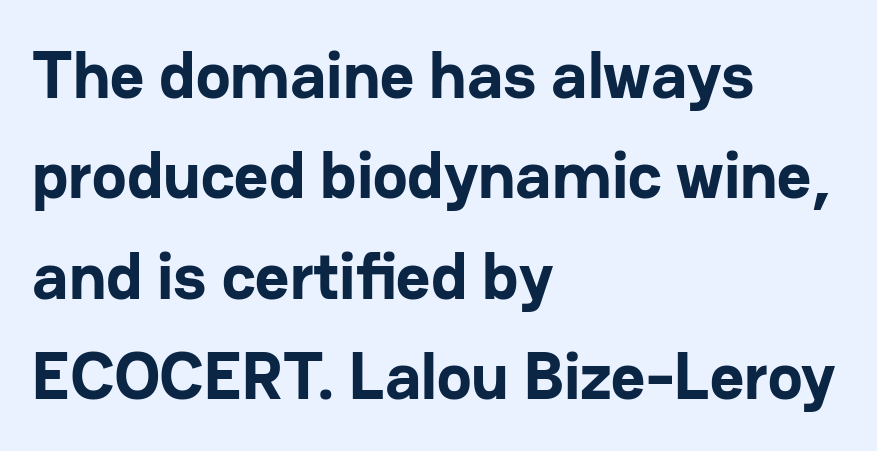
The image shows 66 px bold sans-serif type, upright; set left-aligned, normal line spacing (1.52x), normal letter spacing, not underlined; low stroke contrast and a medium x-height.
